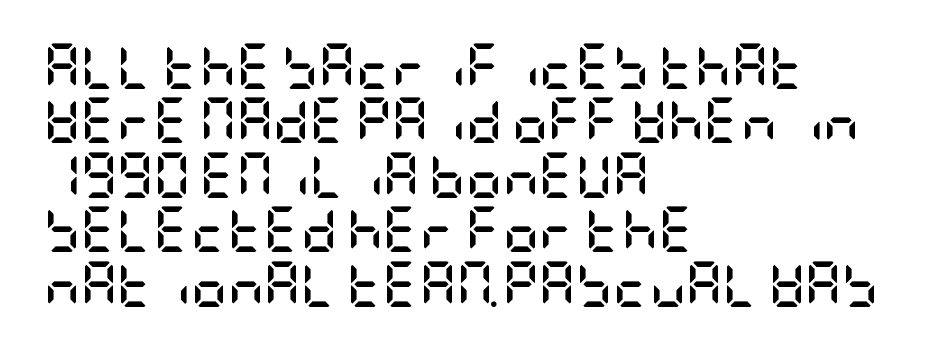
{"serif": "no", "italic": "no", "bold": "yes", "weight": "semibold", "width": "condensed", "stroke_contrast": "low", "x_height": "large", "underline": "no", "align": "left", "line_spacing_ratio": 1.21, "letter_spacing": "normal", "letter_spacing_em": 0.0, "glyph_px": 45}
